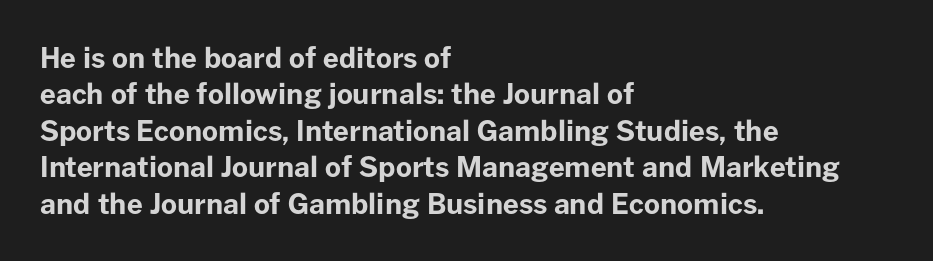
Has an underline been added? It has not. There is no visible air inserted between adjacent glyphs. The ragged edge is on the right, which tells us the setting is flush left. Look at the stroke-to-counter ratio: heavy, a bold. A sans-serif font was chosen for this passage.
